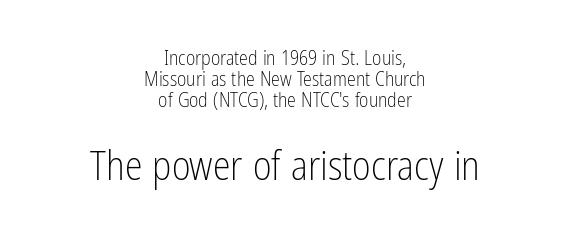
{"serif": "no", "italic": "no", "bold": "no", "weight": "light", "width": "condensed", "stroke_contrast": "low", "x_height": "medium", "monospaced": "no", "underline": "no", "align": "center", "line_spacing": "tight", "line_spacing_ratio": 1.04, "letter_spacing": "normal", "letter_spacing_em": 0.0, "larger_block": "second", "size_ratio": 2.0, "glyph_px": 40}
